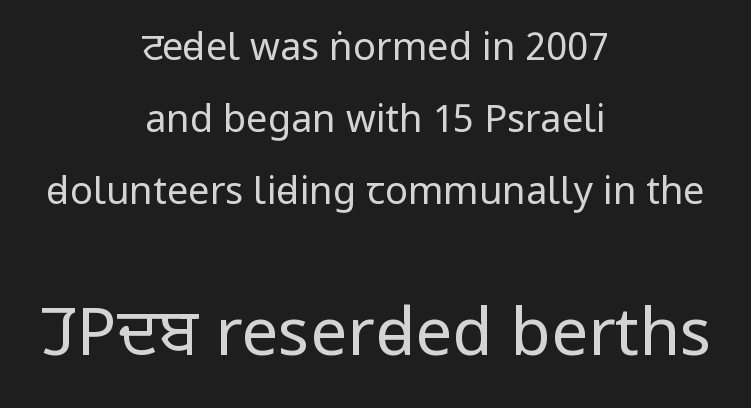
{"serif": "no", "italic": "no", "bold": "no", "weight": "regular", "width": "condensed", "stroke_contrast": "low", "x_height": "large", "monospaced": "no", "underline": "no", "align": "center", "line_spacing": "loose", "line_spacing_ratio": 1.9, "letter_spacing": "normal", "letter_spacing_em": 0.0, "larger_block": "second", "size_ratio": 1.74, "glyph_px": 66}
